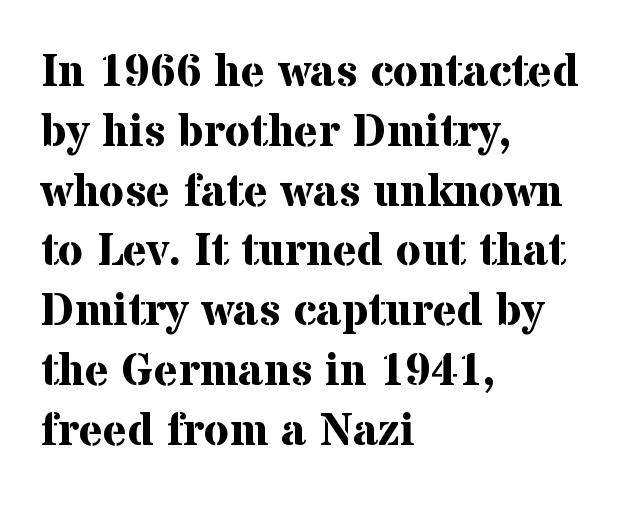
Caption: standard tracking, unaltered. The designer left line spacing at the default. Heavy, bold letterforms. Words float on clear page, feet unadorned. This rendering uses left alignment, leaving the right contour irregular. Classification — serif.
